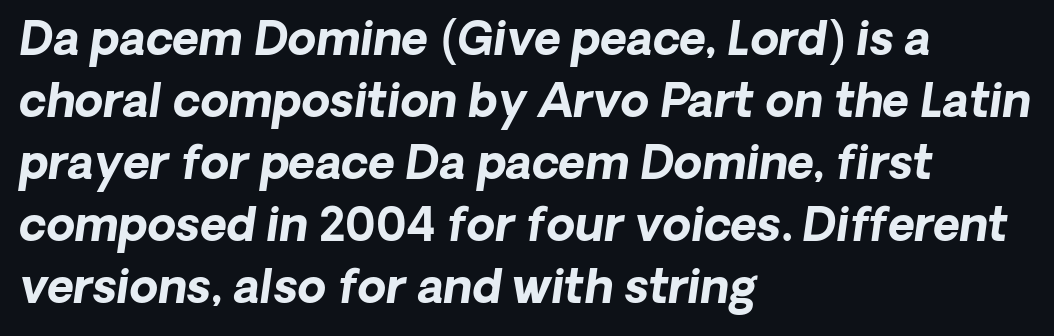
{"italic": "yes", "lean": "right", "slant_degrees": 8, "bold": "yes", "weight": "bold", "width": "normal", "stroke_contrast": "low", "x_height": "medium", "monospaced": "no", "underline": "no", "align": "left", "line_spacing": "normal", "line_spacing_ratio": 1.35, "letter_spacing": "normal", "letter_spacing_em": 0.0, "glyph_px": 46}
